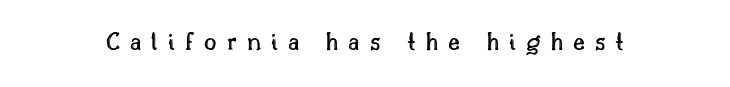
The image shows 27 px text type, upright; set unusually wide letter spacing (+0.37 em), not underlined.
